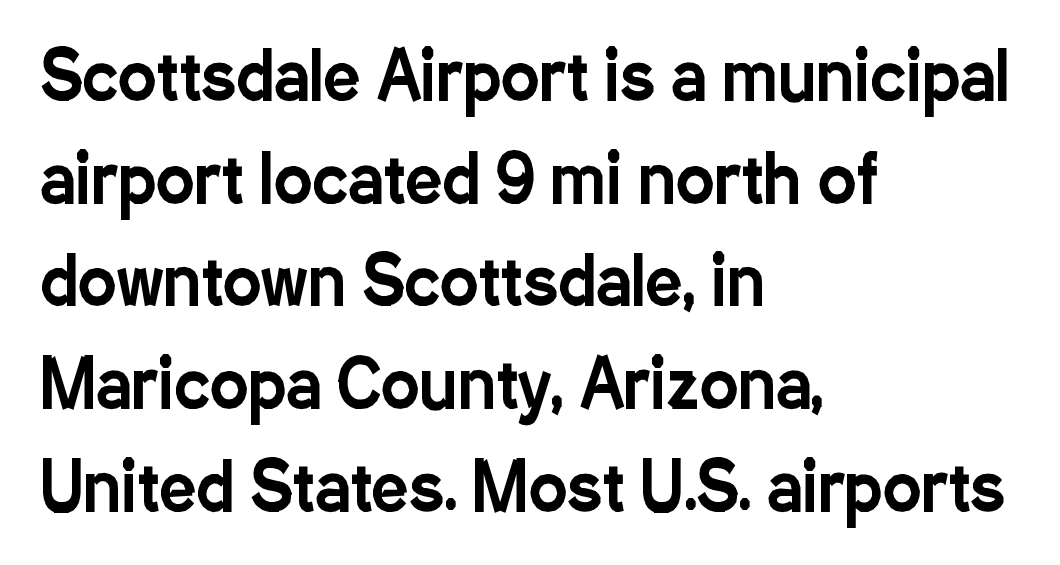
The image shows 65 px condensed sans-serif type, upright; set left-aligned, normal line spacing (1.58x), normal letter spacing, not underlined; low stroke contrast and a medium x-height.
